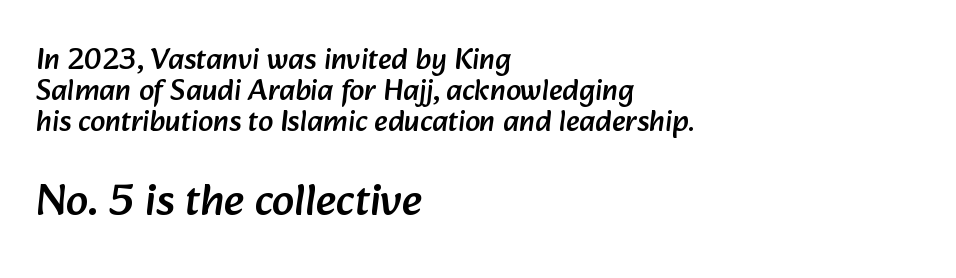
{"serif": "no", "width": "normal", "stroke_contrast": "low", "x_height": "medium", "monospaced": "no", "underline": "no", "align": "left", "line_spacing": "tight", "line_spacing_ratio": 1.03, "letter_spacing": "normal", "letter_spacing_em": 0.0, "larger_block": "second", "size_ratio": 1.5, "glyph_px": 45}
